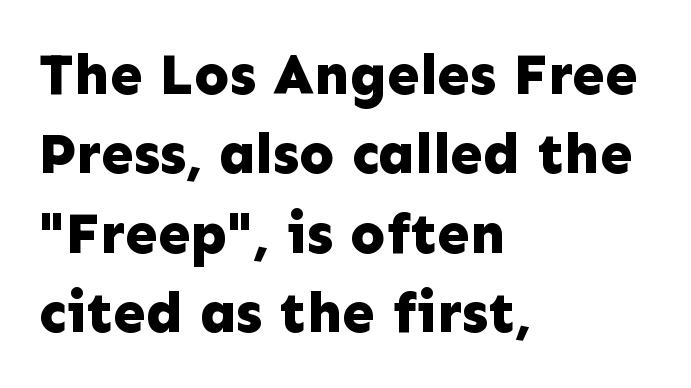
{"serif": "no", "italic": "no", "bold": "yes", "weight": "bold", "width": "normal", "stroke_contrast": "low", "x_height": "medium", "monospaced": "no", "underline": "no", "align": "left", "line_spacing": "normal", "line_spacing_ratio": 1.37, "letter_spacing": "normal", "letter_spacing_em": 0.0, "glyph_px": 58}
